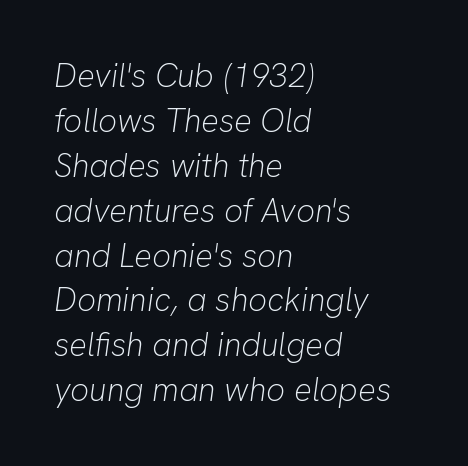
Q: Is the text bold? A: No.
Q: Is the text italic (slanted)? A: Yes, it leans right by about 8 degrees.
Q: Is the text underlined? A: No.
Q: How is the paragraph aligned? A: Left-aligned.
Q: Is the spacing between letters normal or unusually wide? A: Normal.
Q: Is the spacing between lines tight, normal or loose? A: Normal.
Q: Width (condensed, normal, or wide)? A: Normal.
Q: Stroke contrast? A: Low.
Q: x-height? A: Medium.
Q: Monospaced? A: No.
